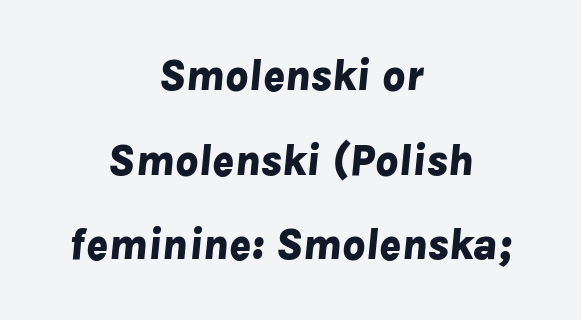
{"italic": "yes", "lean": "right", "slant_degrees": 8, "bold": "yes", "weight": "bold", "width": "normal", "stroke_contrast": "low", "x_height": "medium", "monospaced": "no", "underline": "no", "align": "center", "line_spacing_ratio": 1.88, "letter_spacing": "normal", "letter_spacing_em": 0.0, "glyph_px": 45}
